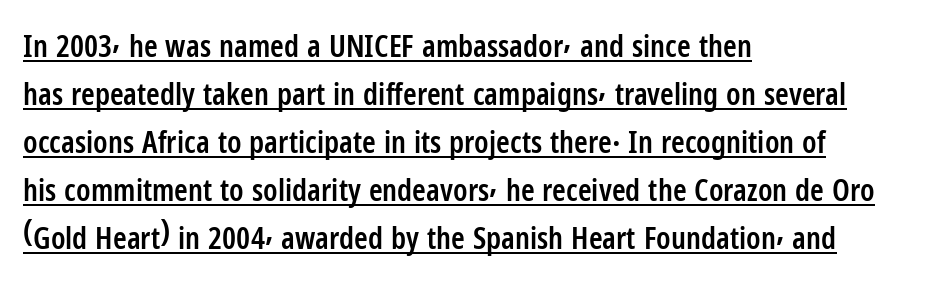
The setting favours the left margin, as ordinary paragraphs usually do. You can see a thin bar hugging the bottom of the glyphs. Horizontal bands of white between lines are of average thickness. Heft: intermediate — a semibold.
